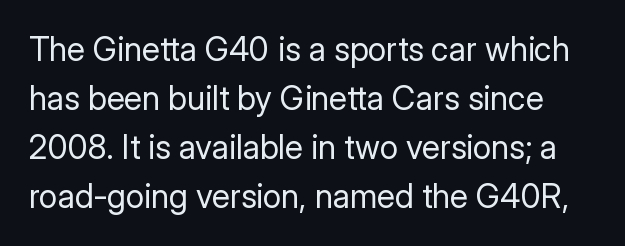
{"serif": "no", "italic": "no", "bold": "no", "weight": "regular", "width": "normal", "stroke_contrast": "low", "x_height": "medium", "monospaced": "no", "underline": "no", "line_spacing": "normal", "line_spacing_ratio": 1.48, "letter_spacing": "normal", "letter_spacing_em": 0.0, "glyph_px": 33}
